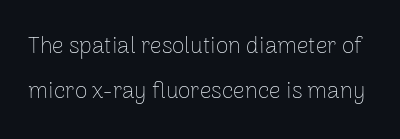
The letters look calm and open, with moderate or lighter stems. Caption: standard tracking, unaltered. The letters stand upright; this is a roman face. Line spacing here is loose. Clear beneath every line of the passage.
